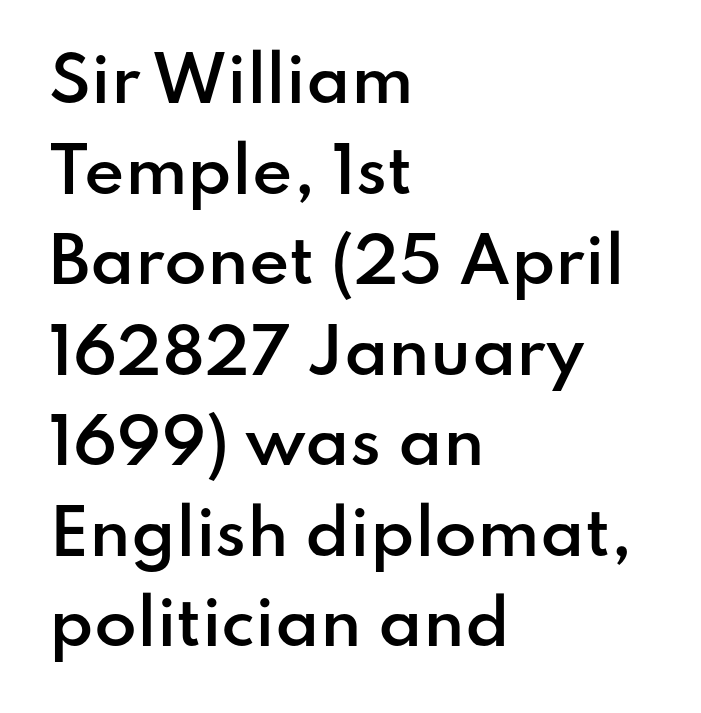
Typographic density is moderately raised because the face is semibold. Proportional: the letters do not fall into vertical columns. It's the straight-up-and-down kind of type. Serifs: no, the terminals of the letterforms are clean.
